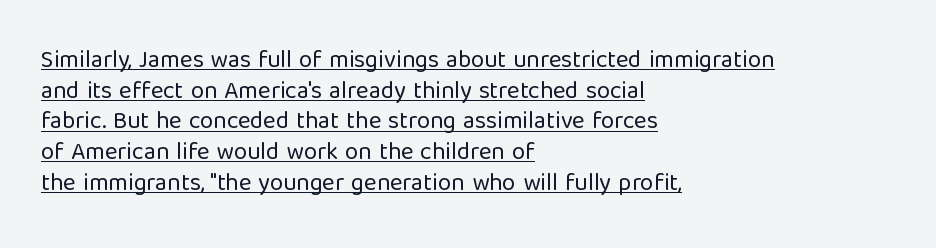
{"italic": "no", "bold": "no", "underline": "yes", "align": "left", "line_spacing": "normal", "line_spacing_ratio": 1.28, "letter_spacing": "normal", "letter_spacing_em": 0.0, "glyph_px": 24}
